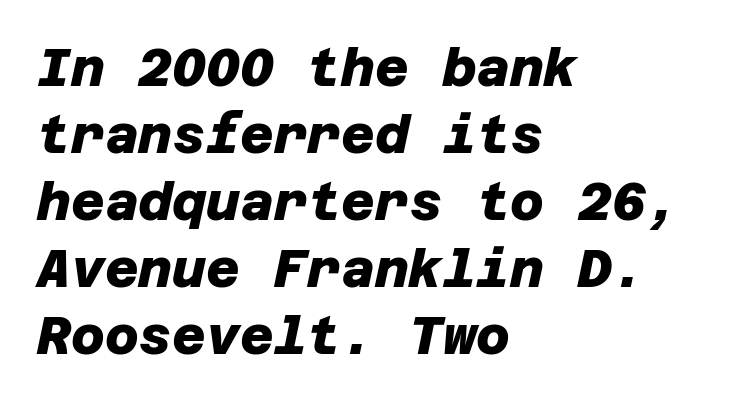
The image shows 52 px heavy sans-serif type; set left-aligned, normal line spacing (1.29x), normal letter spacing, not underlined; low stroke contrast and a large x-height.
